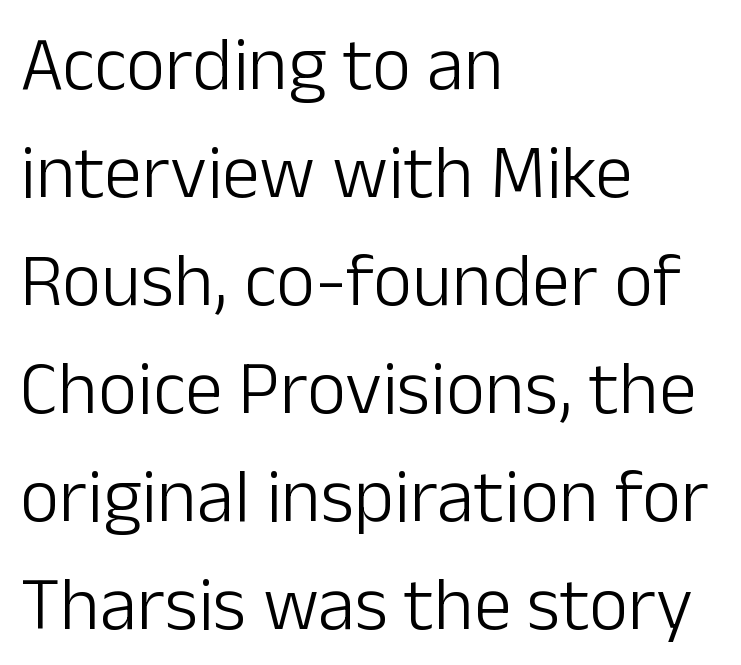
Q: Is the text bold? A: No.
Q: Is the text italic (slanted)? A: No, it is upright.
Q: Is the typeface a serif or a sans-serif typeface? A: Sans-serif.
Q: Is the text underlined? A: No.
Q: How is the paragraph aligned? A: Left-aligned.
Q: Is the spacing between letters normal or unusually wide? A: Normal.
Q: Is the spacing between lines tight, normal or loose? A: Normal.
Q: Width (condensed, normal, or wide)? A: Normal.
Q: Stroke contrast? A: Low.
Q: x-height? A: Medium.
Q: Monospaced? A: No.
